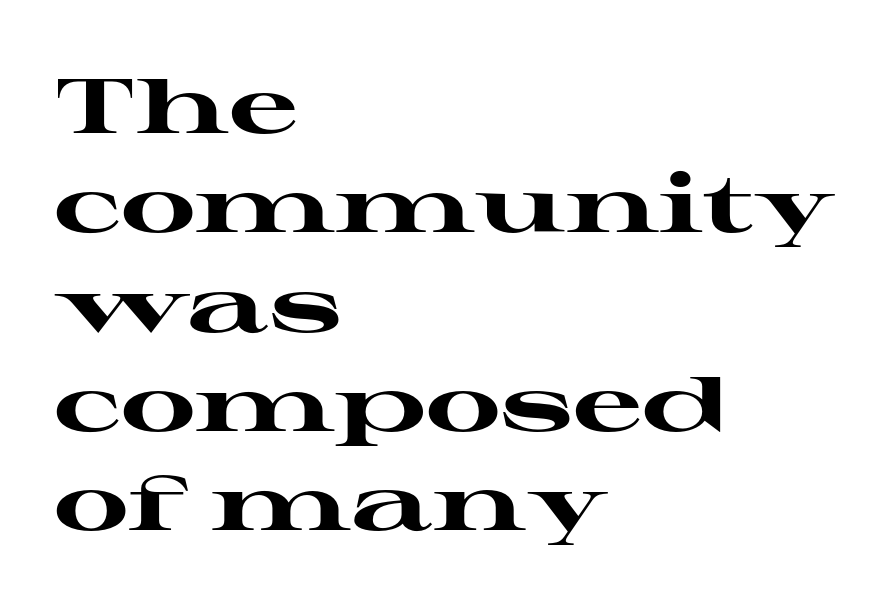
{"serif": "yes", "italic": "no", "bold": "yes", "weight": "heavy", "width": "wide", "stroke_contrast": "high", "x_height": "medium", "monospaced": "no", "underline": "no", "align": "left", "line_spacing": "normal", "line_spacing_ratio": 1.29, "letter_spacing": "normal", "letter_spacing_em": 0.0, "glyph_px": 77}
